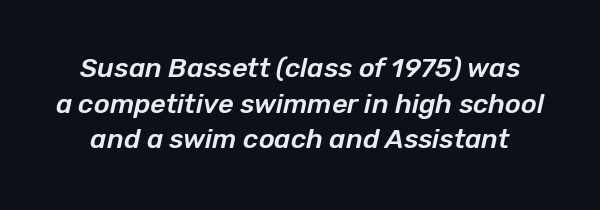
The image shows 27 px text type, italic (leaning right); set normal line spacing (1.32x), normal letter spacing, not underlined.
